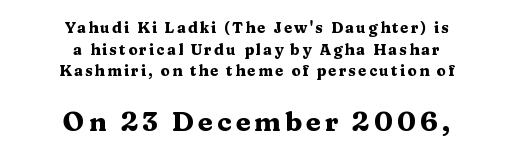
{"italic": "no", "bold": "yes", "underline": "no", "align": "center", "line_spacing": "normal", "line_spacing_ratio": 1.44, "larger_block": "second", "size_ratio": 1.8, "glyph_px": 27}
